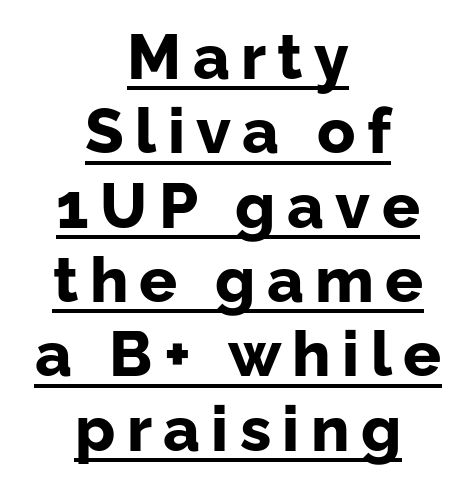
The image shows 63 px bold sans-serif type, upright; set centered, line spacing 1.18x, underlined; low stroke contrast and a medium x-height.
